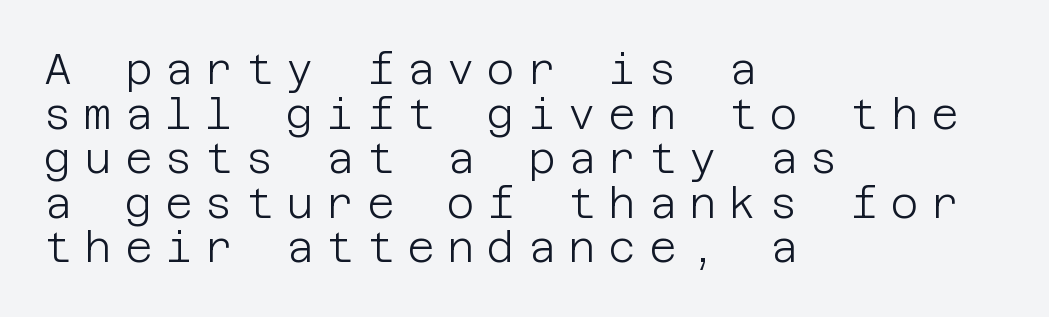
Q: Is the text bold? A: No.
Q: Is the text italic (slanted)? A: No, it is upright.
Q: Is the typeface a serif or a sans-serif typeface? A: Sans-serif.
Q: Is the text underlined? A: No.
Q: How is the paragraph aligned? A: Left-aligned.
Q: Is the spacing between letters normal or unusually wide? A: Unusually wide.
Q: Is the spacing between lines tight, normal or loose? A: Tight.
Q: Width (condensed, normal, or wide)? A: Normal.
Q: Stroke contrast? A: Low.
Q: x-height? A: Large.
